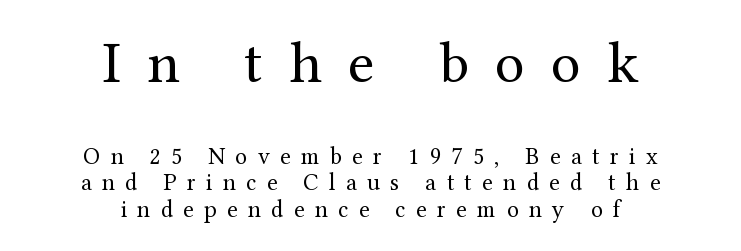
How are the letters spaced? Widely, with obvious added tracking. Posture: straight, roman, zero tilt. No extra ink here — the face is not bold. Between these two stacked blocks, the higher one wins on size. The rendering uses natural spacing where letterforms have individual widths. Honestly, the rows look squashed on top of each other.
